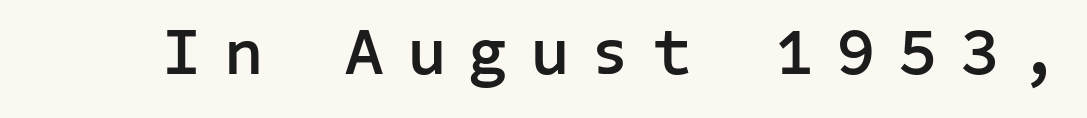
The image shows 66 px semibold sans-serif type, upright; set unusually wide letter spacing (+0.36 em), not underlined; low stroke contrast and a medium x-height.
